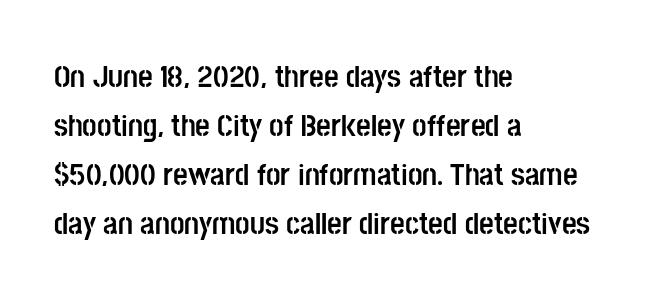
Q: Is the text bold? A: Yes.
Q: Is the text italic (slanted)? A: No, it is upright.
Q: Is the typeface a serif or a sans-serif typeface? A: Sans-serif.
Q: Is the text underlined? A: No.
Q: How is the paragraph aligned? A: Left-aligned.
Q: Is the spacing between letters normal or unusually wide? A: Normal.
Q: Is the spacing between lines tight, normal or loose? A: Normal.
Q: Width (condensed, normal, or wide)? A: Condensed.
Q: Stroke contrast? A: Low.
Q: x-height? A: Large.
Q: Monospaced? A: No.
